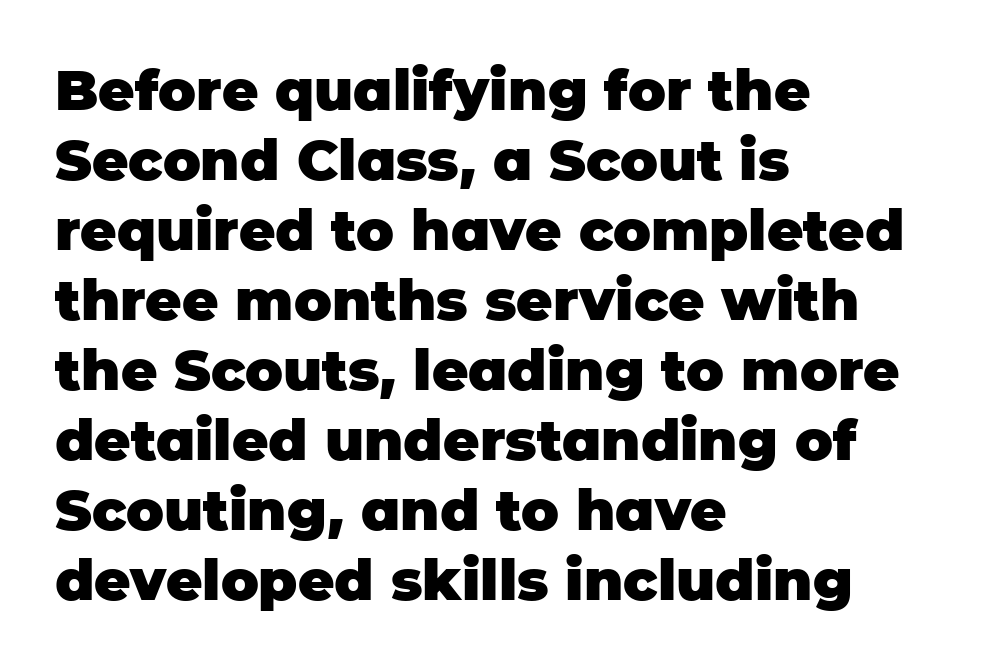
{"serif": "no", "italic": "no", "bold": "yes", "weight": "heavy", "width": "normal", "stroke_contrast": "low", "x_height": "large", "monospaced": "no", "underline": "no", "align": "left", "line_spacing": "normal", "line_spacing_ratio": 1.25, "letter_spacing": "normal", "letter_spacing_em": 0.0, "glyph_px": 56}
